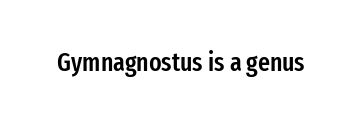
Ascenders rise straight up at ninety degrees. The typesetting leans somewhat heavy: a semibold. Observe the ordinary spacing: letters are neighbours, not strangers. Only glyphs here, with clear space below each row.
